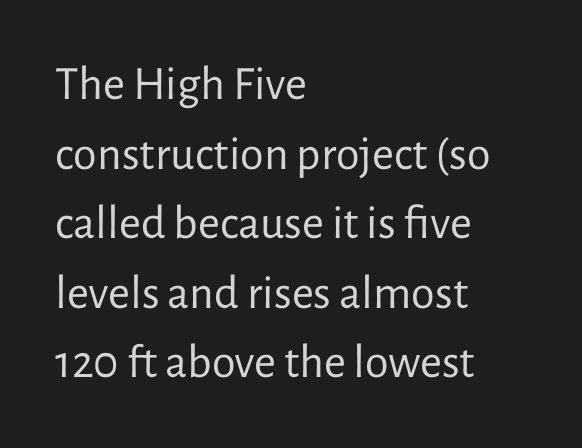
The image shows 48 px regular-weight sans-serif type, upright; set left-aligned, normal line spacing (1.45x), normal letter spacing, not underlined; low stroke contrast and a medium x-height.
